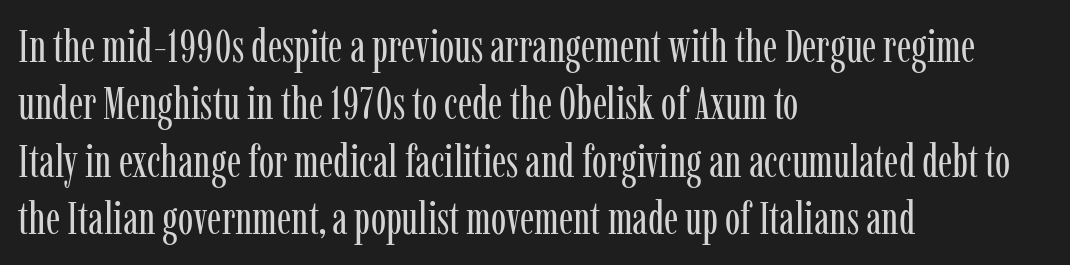
Q: Is the text bold? A: No.
Q: Is the text italic (slanted)? A: No, it is upright.
Q: Is the typeface a serif or a sans-serif typeface? A: Serif.
Q: Is the text underlined? A: No.
Q: How is the paragraph aligned? A: Left-aligned.
Q: Is the spacing between letters normal or unusually wide? A: Normal.
Q: Is the spacing between lines tight, normal or loose? A: Normal.
Q: Width (condensed, normal, or wide)? A: Condensed.
Q: Stroke contrast? A: Low.
Q: x-height? A: Medium.
Q: Monospaced? A: No.
